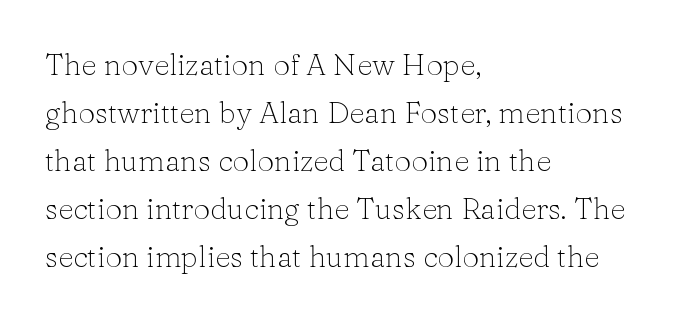
Q: Is the text bold? A: No.
Q: Is the text italic (slanted)? A: No, it is upright.
Q: Is the typeface a serif or a sans-serif typeface? A: Serif.
Q: Is the text underlined? A: No.
Q: How is the paragraph aligned? A: Left-aligned.
Q: Is the spacing between letters normal or unusually wide? A: Normal.
Q: Is the spacing between lines tight, normal or loose? A: Normal.
Q: Width (condensed, normal, or wide)? A: Normal.
Q: Stroke contrast? A: Low.
Q: x-height? A: Medium.
Q: Monospaced? A: No.
